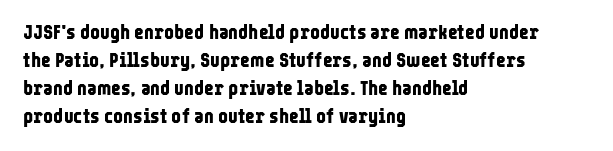
Q: Is the text bold? A: Yes.
Q: Is the text italic (slanted)? A: No, it is upright.
Q: Is the text underlined? A: No.
Q: How is the paragraph aligned? A: Left-aligned.
Q: Is the spacing between letters normal or unusually wide? A: Normal.
Q: Is the spacing between lines tight, normal or loose? A: Normal.
